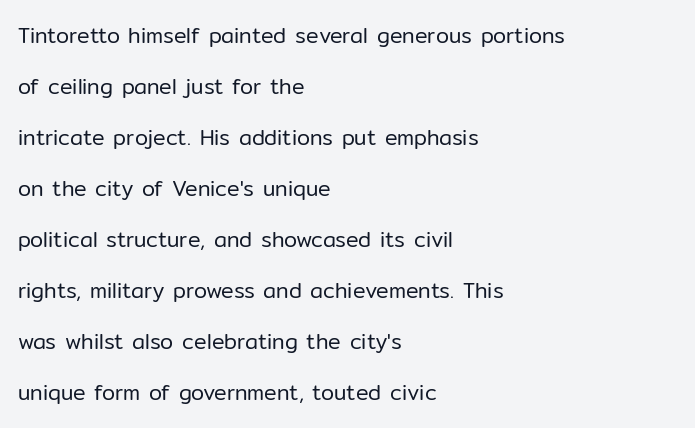
The image shows 21 px text type, upright; set left-aligned, loose line spacing (2.43x), normal letter spacing, not underlined.
